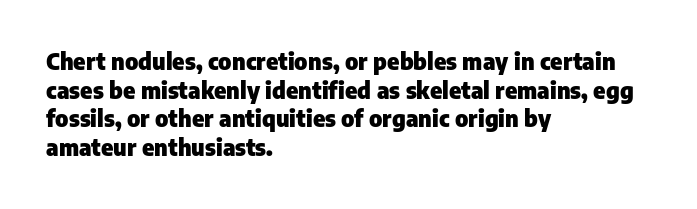
{"italic": "no", "bold": "yes", "underline": "no", "align": "left", "line_spacing": "normal", "line_spacing_ratio": 1.25, "letter_spacing": "normal", "letter_spacing_em": 0.0, "glyph_px": 23}
